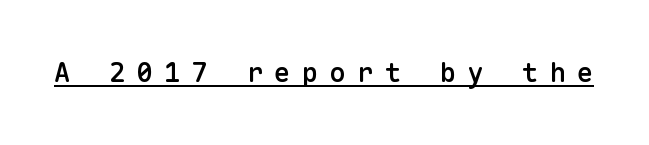
The image shows 27 px text type, upright; set unusually wide letter spacing (+0.42 em), underlined.
